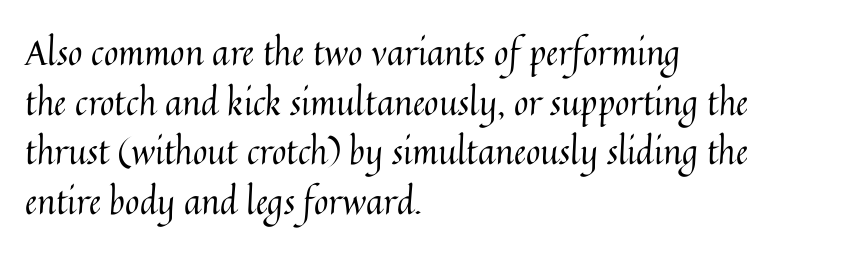
Q: Is the text bold? A: No.
Q: Is the text italic (slanted)? A: Yes.
Q: Is the text underlined? A: No.
Q: How is the paragraph aligned? A: Left-aligned.
Q: Is the spacing between letters normal or unusually wide? A: Normal.
Q: Is the spacing between lines tight, normal or loose? A: Normal.
Q: Width (condensed, normal, or wide)? A: Normal.
Q: Stroke contrast? A: Medium.
Q: x-height? A: Medium.
Q: Monospaced? A: No.
